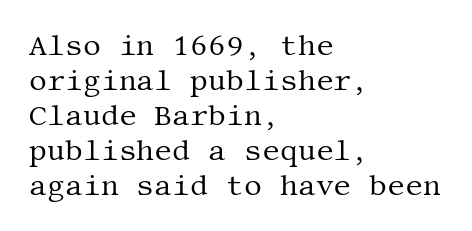
This sample is left-justified, so line endings fall wherever the words run out. Letters have the restrained weight of plain body copy at most. The letters carry serifs — small finishing strokes at the ends of their stems. The space beneath each line is pristine and unruled. Ordinary non-slanted type is in use. The tracking reads as untouched default to a designer's eye.
